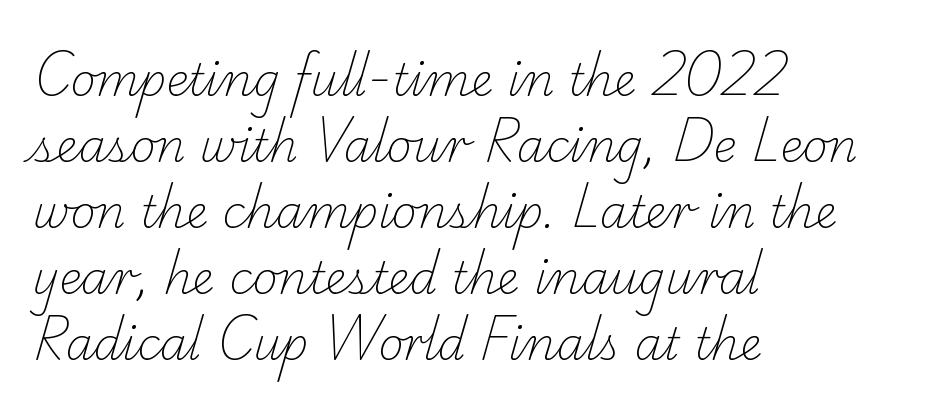
{"serif": "yes", "bold": "no", "weight": "light", "width": "normal", "stroke_contrast": "low", "x_height": "small", "monospaced": "no", "underline": "no", "align": "left", "line_spacing": "normal", "line_spacing_ratio": 1.5, "letter_spacing": "normal", "letter_spacing_em": 0.0, "glyph_px": 44}
